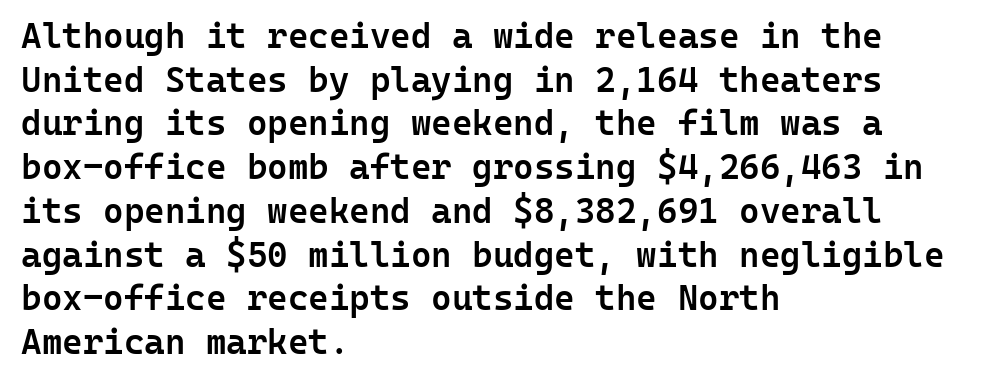
Q: Is the text bold? A: Semi-bold.
Q: Is the text italic (slanted)? A: No, it is upright.
Q: Is the typeface a serif or a sans-serif typeface? A: Sans-serif.
Q: Is the text underlined? A: No.
Q: How is the paragraph aligned? A: Left-aligned.
Q: Is the spacing between letters normal or unusually wide? A: Normal.
Q: Is the spacing between lines tight, normal or loose? A: Normal.
Q: Width (condensed, normal, or wide)? A: Normal.
Q: Stroke contrast? A: Low.
Q: x-height? A: Medium.
Q: Monospaced? A: Yes.
